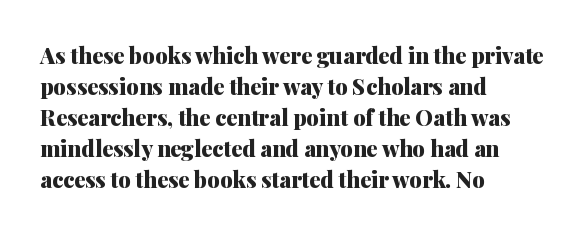
Ordinary non-slanted type is in use. The space between consecutive lines is moderate. The strokes are fattened all the way to bold. No extra tracking has been applied to these lines. Quick note: underline off. The typesetter chose a ragged-right arrangement here.
